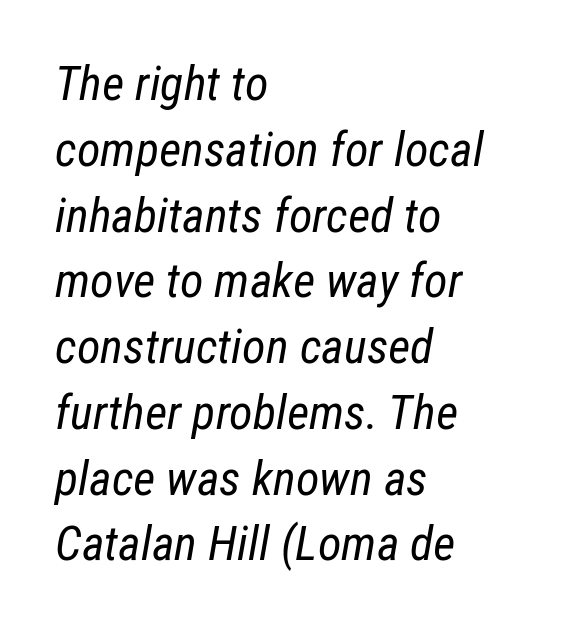
Q: Is the text bold? A: No.
Q: Is the text italic (slanted)? A: Yes, it leans right by about 12 degrees.
Q: Is the text underlined? A: No.
Q: How is the paragraph aligned? A: Left-aligned.
Q: Is the spacing between letters normal or unusually wide? A: Normal.
Q: Is the spacing between lines tight, normal or loose? A: Normal.
Q: Width (condensed, normal, or wide)? A: Condensed.
Q: Stroke contrast? A: Low.
Q: x-height? A: Medium.
Q: Monospaced? A: No.
